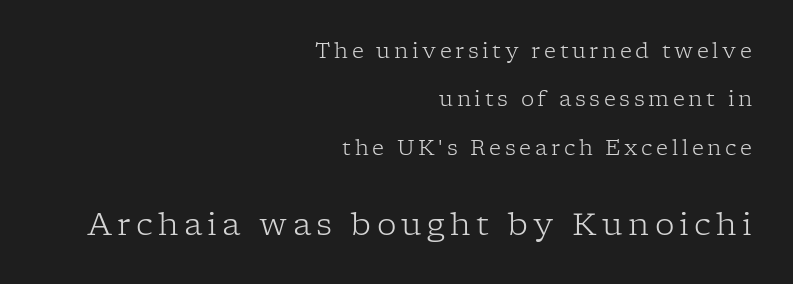
Q: Is the text bold? A: No.
Q: Is the text italic (slanted)? A: No, it is upright.
Q: Is the typeface a serif or a sans-serif typeface? A: Serif.
Q: Is the text underlined? A: No.
Q: How is the paragraph aligned? A: Right-aligned.
Q: Is the spacing between lines tight, normal or loose? A: Loose.
Q: Which block of text is set in a larger size, the first (top) or the second (bottom)? A: The second (bottom) one.
Q: Width (condensed, normal, or wide)? A: Normal.
Q: Stroke contrast? A: Low.
Q: x-height? A: Medium.
Q: Monospaced? A: No.
